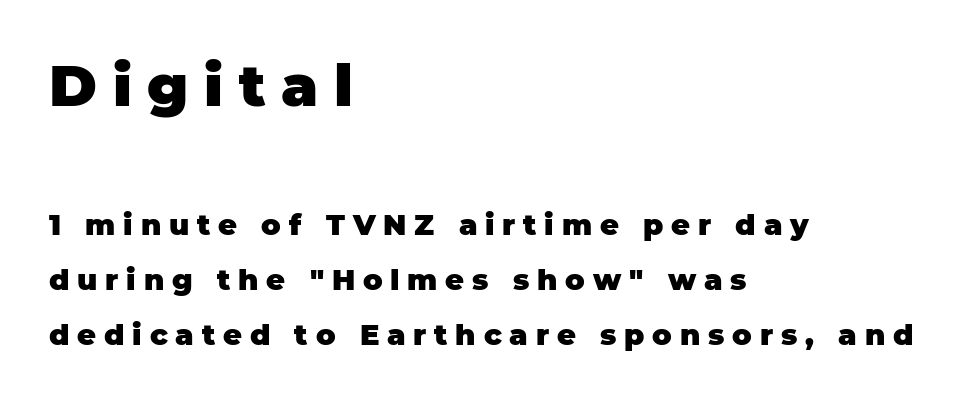
I'd describe the lettering as bold — thick and assertive. The emphasis by scale lands on block number one, above. Looks like regular typesetting: each glyph gets only the width it needs. The zone under the glyphs is completely vacant. Students, observe: this is what heavily led, spacious text looks like. Grotesque or geometric, the face here clearly has no serifs.
